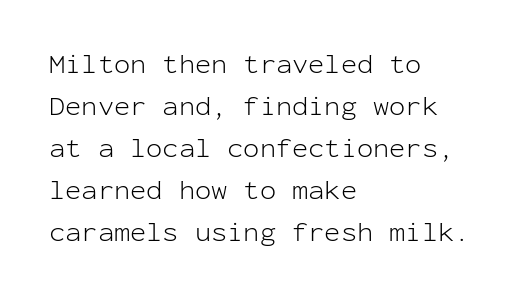
The image shows 27 px text type, upright; set left-aligned, normal line spacing (1.56x), normal letter spacing, not underlined.
